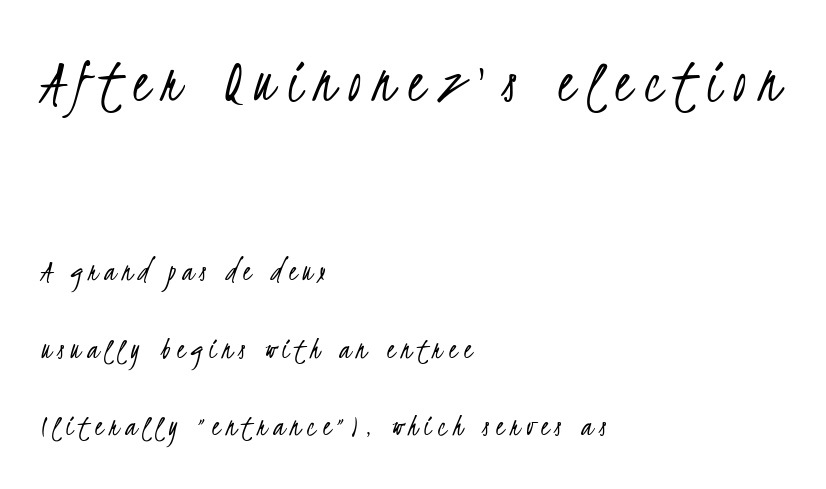
The image shows 65 px light, condensed sans-serif type; set left-aligned, loose line spacing (2.43x), unusually wide letter spacing (+0.2 em), not underlined; the first (top) block is 2.03x larger; low stroke contrast and a small x-height.
